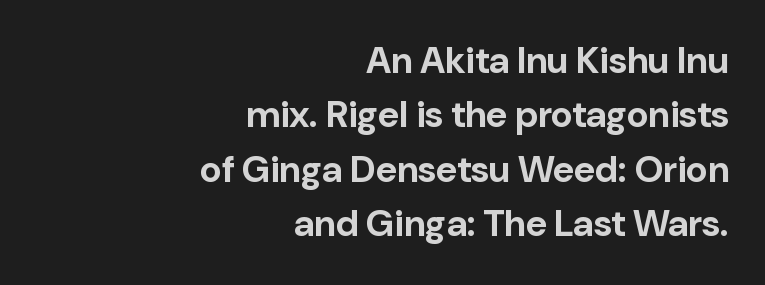
The image shows 37 px bold sans-serif type, upright; set right-aligned, normal line spacing (1.47x), normal letter spacing, not underlined; low stroke contrast and a medium x-height.
